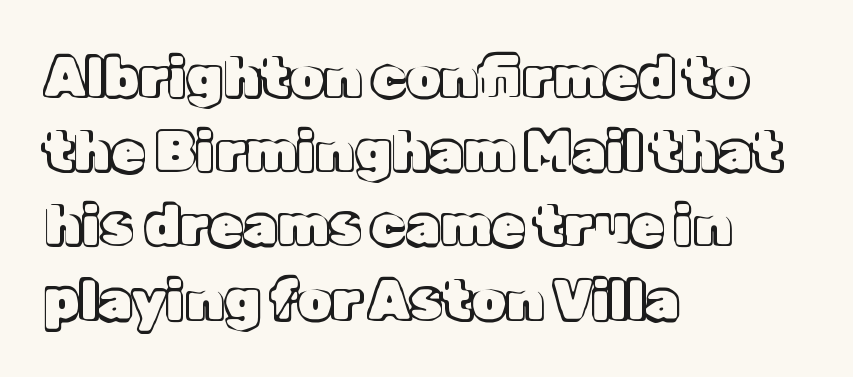
Q: Is the text italic (slanted)? A: No, it is upright.
Q: Is the text underlined? A: No.
Q: How is the paragraph aligned? A: Left-aligned.
Q: Is the spacing between letters normal or unusually wide? A: Normal.
Q: Is the spacing between lines tight, normal or loose? A: Normal.
Q: Width (condensed, normal, or wide)? A: Normal.
Q: x-height? A: Medium.
Q: Monospaced? A: No.
